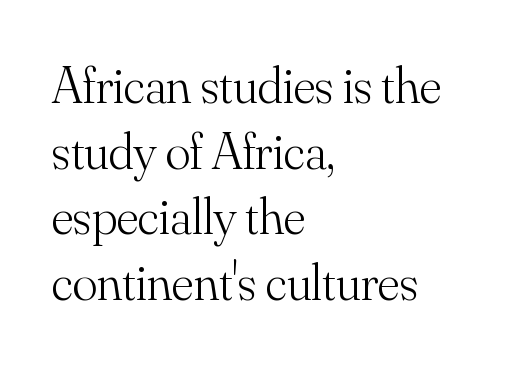
{"serif": "yes", "italic": "no", "bold": "no", "weight": "light", "width": "normal", "stroke_contrast": "medium", "x_height": "small", "monospaced": "no", "underline": "no", "align": "left", "line_spacing": "normal", "line_spacing_ratio": 1.26, "letter_spacing": "normal", "letter_spacing_em": 0.0, "glyph_px": 52}
